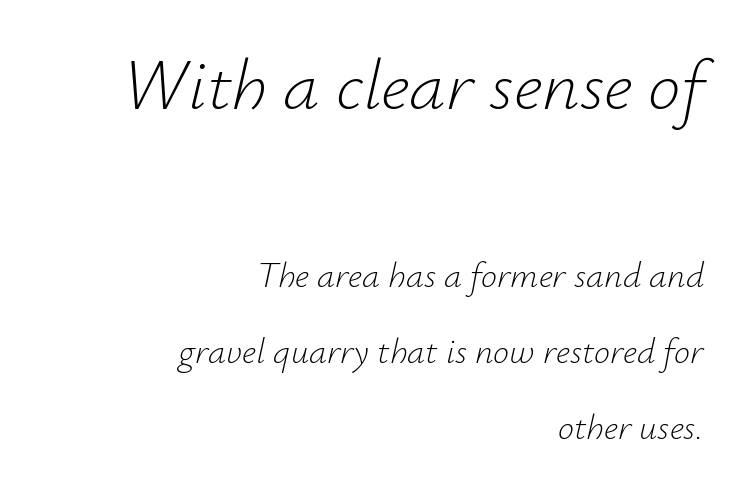
Q: Is the text bold? A: No.
Q: Is the text italic (slanted)? A: Yes, it leans right by about 12 degrees.
Q: Is the text underlined? A: No.
Q: How is the paragraph aligned? A: Right-aligned.
Q: Is the spacing between letters normal or unusually wide? A: Normal.
Q: Is the spacing between lines tight, normal or loose? A: Loose.
Q: Which block of text is set in a larger size, the first (top) or the second (bottom)? A: The first (top) one.
Q: Width (condensed, normal, or wide)? A: Normal.
Q: Stroke contrast? A: Low.
Q: x-height? A: Small.
Q: Monospaced? A: No.
